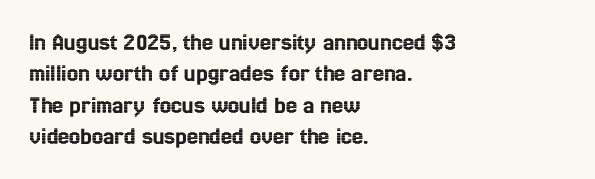
The space directly below the letters is spotless. Whoever set this chose a conventional vertical rhythm. The typesetter chose a ragged-right arrangement here. Posture: straight, roman, zero tilt. Standard letterfit; no display-style spreading of the glyphs.
